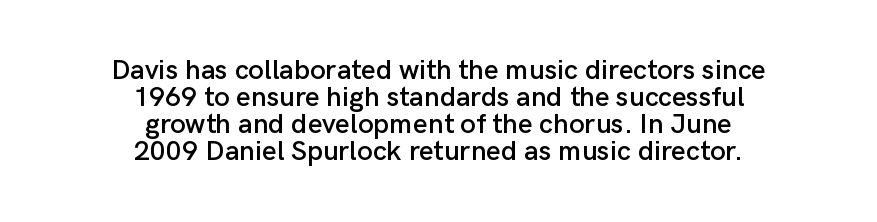
The typesetter chose a symmetrical, centered arrangement here. The glyphs in this specimen are sans serif. A roman cut, with each character standing at attention. Students, note that the glyphs here touch the page at normal intervals.
